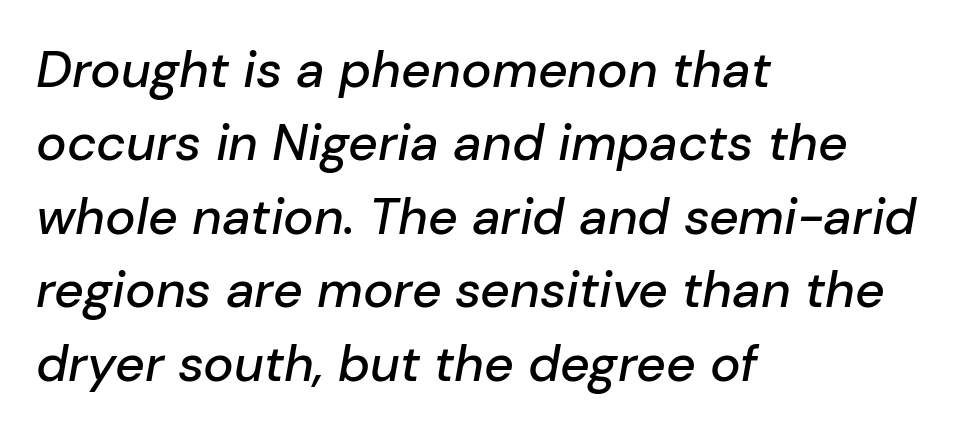
Q: Is the text italic (slanted)? A: Yes, it leans right by about 10 degrees.
Q: Is the text underlined? A: No.
Q: How is the paragraph aligned? A: Left-aligned.
Q: Is the spacing between letters normal or unusually wide? A: Normal.
Q: Is the spacing between lines tight, normal or loose? A: Normal.
Q: Width (condensed, normal, or wide)? A: Normal.
Q: Stroke contrast? A: Low.
Q: x-height? A: Medium.
Q: Monospaced? A: No.
